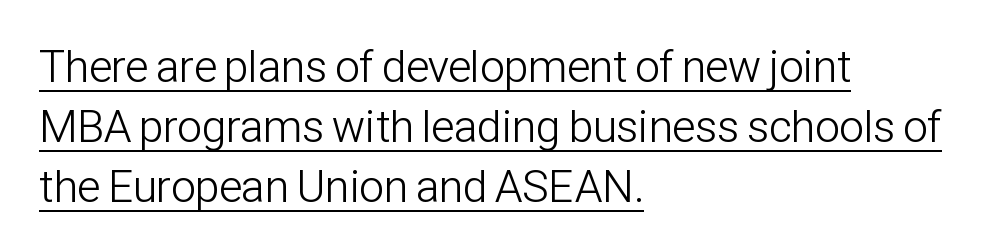
Q: Is the text bold? A: No.
Q: Is the text italic (slanted)? A: No, it is upright.
Q: Is the typeface a serif or a sans-serif typeface? A: Sans-serif.
Q: Is the text underlined? A: Yes.
Q: How is the paragraph aligned? A: Left-aligned.
Q: Is the spacing between letters normal or unusually wide? A: Normal.
Q: Is the spacing between lines tight, normal or loose? A: Normal.
Q: Width (condensed, normal, or wide)? A: Condensed.
Q: Stroke contrast? A: Low.
Q: x-height? A: Medium.
Q: Monospaced? A: No.
